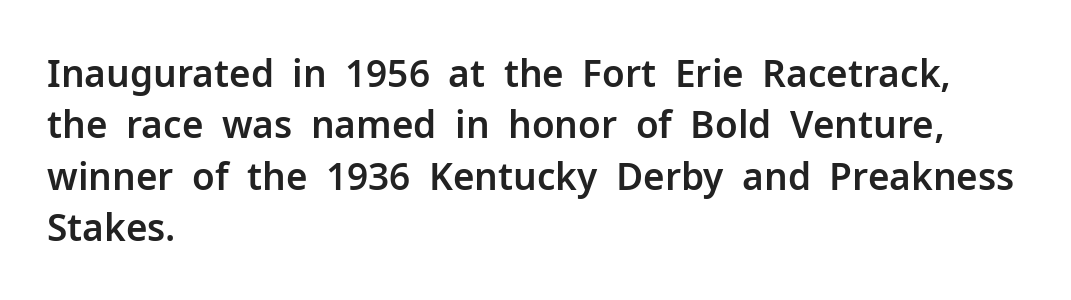
{"serif": "no", "italic": "no", "width": "normal", "stroke_contrast": "low", "x_height": "medium", "monospaced": "no", "underline": "no", "align": "left", "line_spacing": "normal", "line_spacing_ratio": 1.39, "letter_spacing": "normal", "letter_spacing_em": 0.0, "glyph_px": 37}
